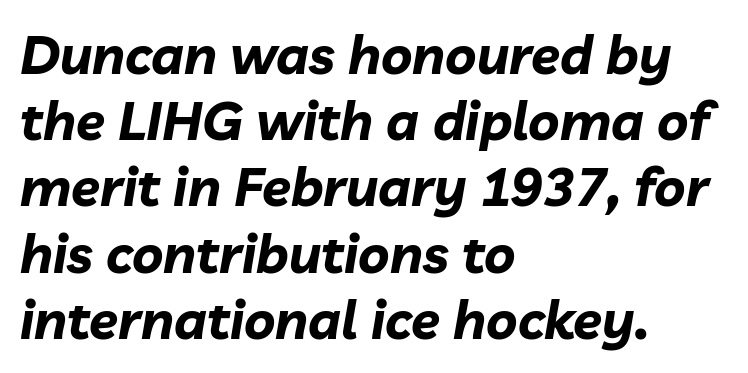
The image shows 53 px bold type, italic (leaning right); set left-aligned, normal line spacing (1.25x), normal letter spacing, not underlined; low stroke contrast and a medium x-height.
